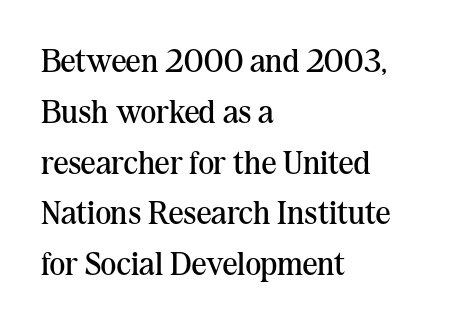
Evenly set lines give the paragraph a standard silhouette. The face used here is proportionally spaced, like ordinary book or web type. Is the block centered? No — it sits flush against the left margin. Letters rest on an invisible, unmarked baseline. This is roman type, the default non-slanted kind.
